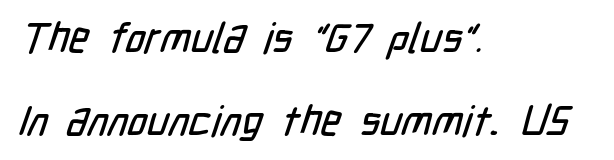
Q: Is the typeface a serif or a sans-serif typeface? A: Sans-serif.
Q: Is the text underlined? A: No.
Q: How is the paragraph aligned? A: Left-aligned.
Q: Is the spacing between letters normal or unusually wide? A: Normal.
Q: Is the spacing between lines tight, normal or loose? A: Loose.
Q: Width (condensed, normal, or wide)? A: Condensed.
Q: Stroke contrast? A: Low.
Q: x-height? A: Medium.
Q: Monospaced? A: No.
